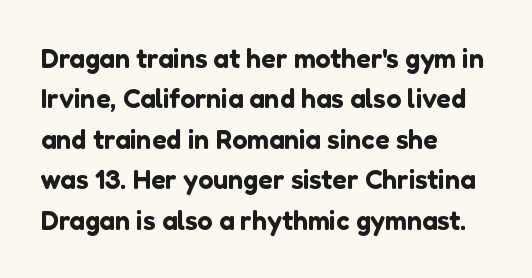
No italicization has been applied; the sample stays upright. This block has exactly the height ordinary leading produces. Students, note that the glyphs here touch the page at normal intervals. Typeset ragged right — the left edge is the straight one.
